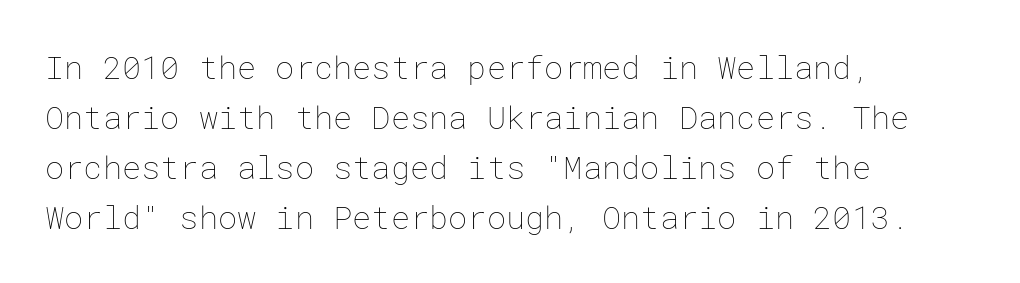
The image shows 32 px thin type, upright; set left-aligned, normal line spacing (1.56x), normal letter spacing, not underlined; low stroke contrast and a medium x-height.
